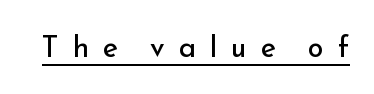
No heavy texture on the line: the type isn't bold. Are there feet on the stems? There aren't — it's a sans. Do the characters align in a grid? No, the font is proportional. Tracking value appears strongly positive — letters spread wide. Quick note: not italic, upright.
